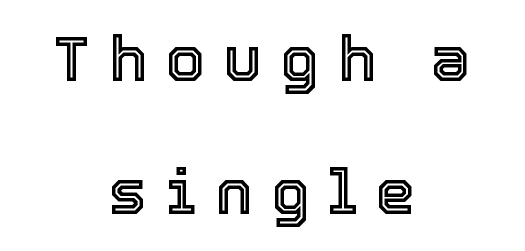
The lines in this sample share a center point and differ in where they start and stop. The type sits square on the baseline with zero lean. Note the varied advance widths — an 'i' is clearly narrower than an 'm'. This block would shrink considerably if given ordinary leading; it's expanded now.
